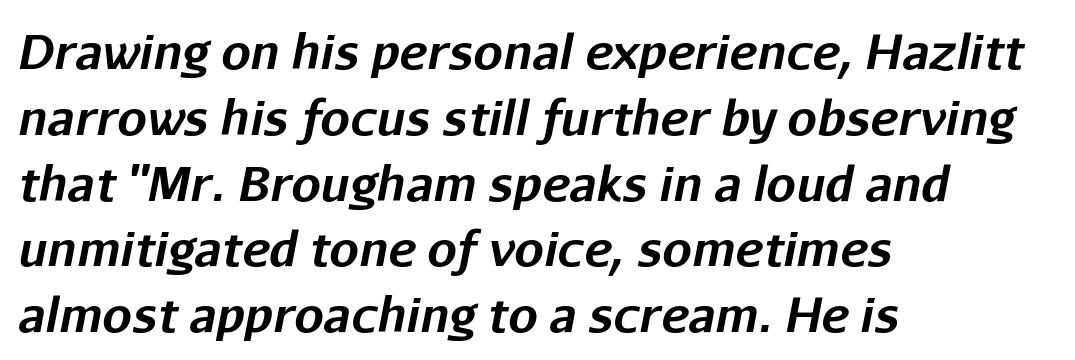
{"italic": "yes", "lean": "right", "slant_degrees": 11, "bold": "yes", "weight": "bold", "width": "normal", "stroke_contrast": "low", "x_height": "medium", "monospaced": "no", "underline": "no", "align": "left", "line_spacing": "normal", "line_spacing_ratio": 1.4, "letter_spacing": "normal", "letter_spacing_em": 0.0, "glyph_px": 47}
